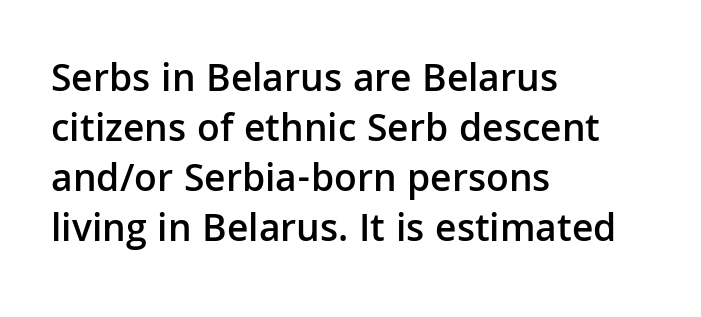
Is this a fixed-width face? No — the glyphs have proportional, varying widths. If you measured baseline to baseline, you'd find a middling distance. The type sits square on the baseline with zero lean. Typographic density is moderately raised because the face is semibold. Tracking value appears to be zero — textbook default spacing.
